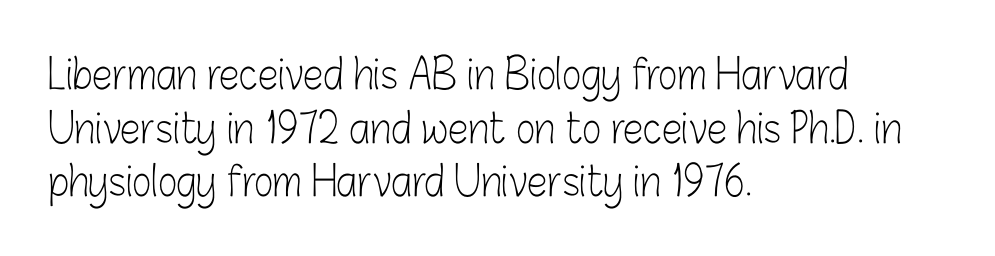
{"serif": "no", "italic": "no", "bold": "no", "weight": "light", "width": "condensed", "stroke_contrast": "low", "x_height": "medium", "monospaced": "no", "underline": "no", "align": "left", "line_spacing": "normal", "line_spacing_ratio": 1.31, "letter_spacing": "normal", "letter_spacing_em": 0.0, "glyph_px": 41}
